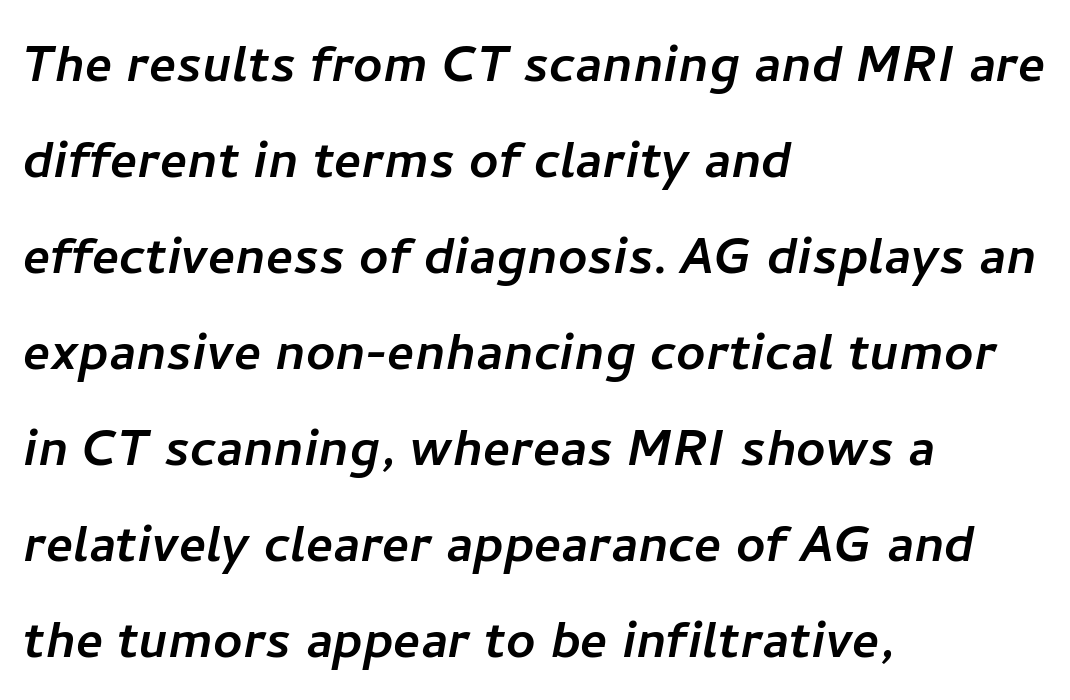
This sample uses plain, unmodified letter spacing. The line-height multiplier appears to be the usual default. Layout note: lines flush left. The face used here is proportionally spaced, like ordinary book or web type. Descender tails drop into unmarked territory.
